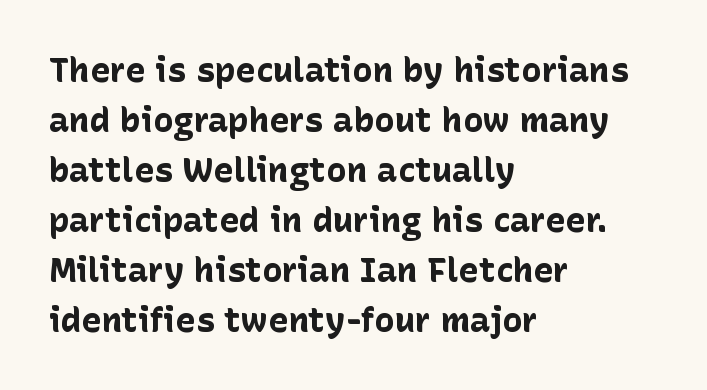
{"serif": "no", "italic": "no", "bold": "yes", "weight": "bold", "width": "normal", "stroke_contrast": "low", "x_height": "medium", "monospaced": "no", "underline": "no", "align": "left", "line_spacing": "normal", "line_spacing_ratio": 1.47, "letter_spacing": "normal", "letter_spacing_em": 0.0, "glyph_px": 34}
